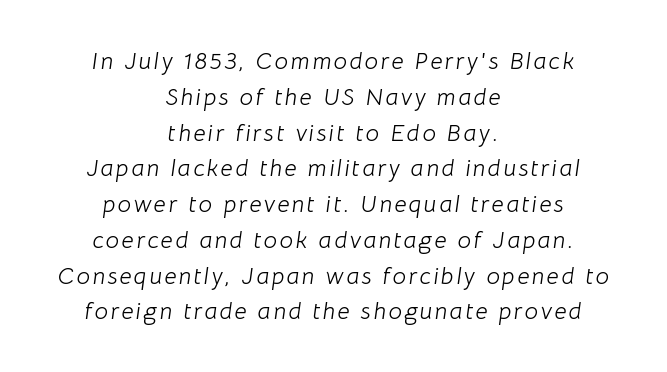
{"italic": "yes", "lean": "right", "slant_degrees": 8, "bold": "no", "underline": "no", "align": "center", "line_spacing": "normal", "line_spacing_ratio": 1.49, "glyph_px": 24}
